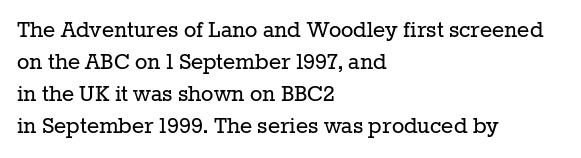
The image shows 26 px text type, upright; set left-aligned, line spacing 1.23x, normal letter spacing, not underlined.
